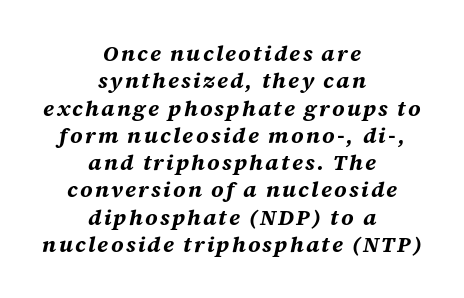
The image shows 22 px bold type, italic (leaning right); set centered, line spacing 1.24x, not underlined.
